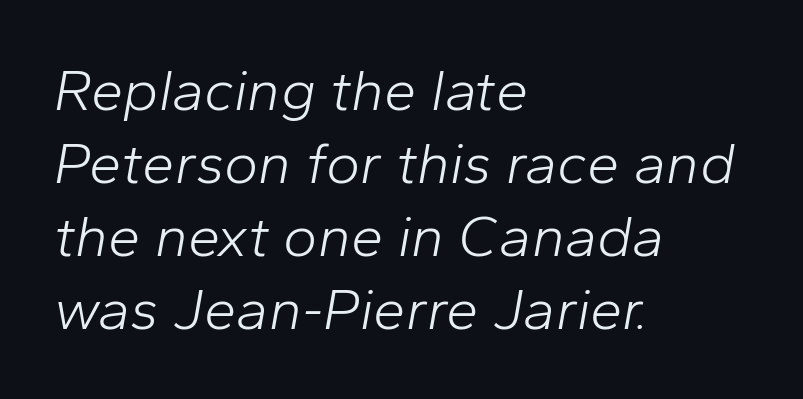
The image shows 58 px light type, italic (leaning right); set left-aligned, normal line spacing (1.26x), normal letter spacing, not underlined; low stroke contrast and a medium x-height.
